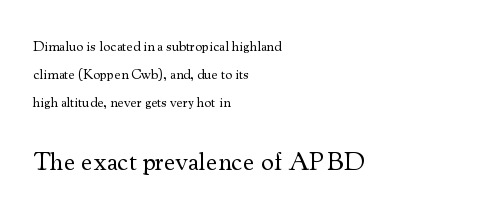
The font sits on the lighter half of the weight spectrum, regular included. Every row of glyphs begins at an identical x-position on the left. The type is set solid horizontally, with unmodified tracking. Vertical strokes here are truly vertical. Reading top to bottom, the characters get bigger at the block break. Rows of type keep a wide berth in the vertical direction.
